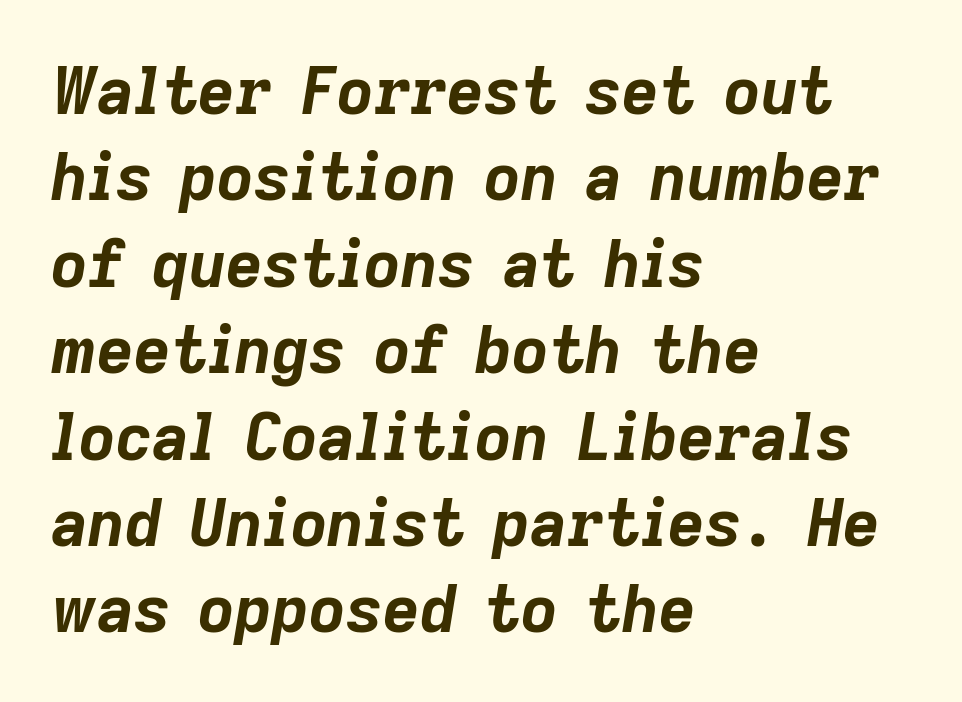
Q: Is the text bold? A: Yes.
Q: Is the text italic (slanted)? A: Yes, it leans right by about 9 degrees.
Q: Is the text underlined? A: No.
Q: How is the paragraph aligned? A: Left-aligned.
Q: Is the spacing between letters normal or unusually wide? A: Normal.
Q: Is the spacing between lines tight, normal or loose? A: Normal.
Q: Width (condensed, normal, or wide)? A: Normal.
Q: Stroke contrast? A: Low.
Q: x-height? A: Medium.
Q: Monospaced? A: No.
